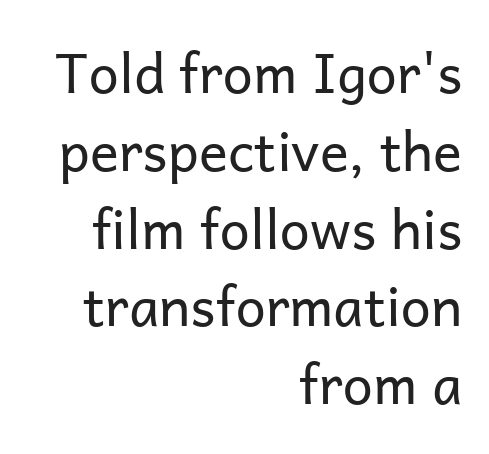
The image shows 54 px regular-weight sans-serif type, upright; set right-aligned, normal line spacing (1.44x), normal letter spacing, not underlined; low stroke contrast and a medium x-height.
